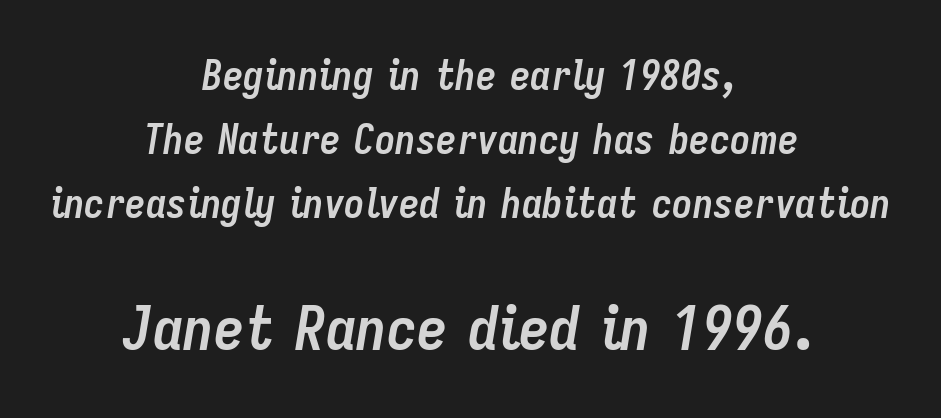
Q: Is the text bold? A: Yes.
Q: Is the text italic (slanted)? A: Yes, it leans right by about 9 degrees.
Q: Is the text underlined? A: No.
Q: How is the paragraph aligned? A: Centered.
Q: Is the spacing between letters normal or unusually wide? A: Normal.
Q: Is the spacing between lines tight, normal or loose? A: Normal.
Q: Which block of text is set in a larger size, the first (top) or the second (bottom)? A: The second (bottom) one.
Q: Width (condensed, normal, or wide)? A: Condensed.
Q: Stroke contrast? A: Low.
Q: x-height? A: Medium.
Q: Monospaced? A: No.
